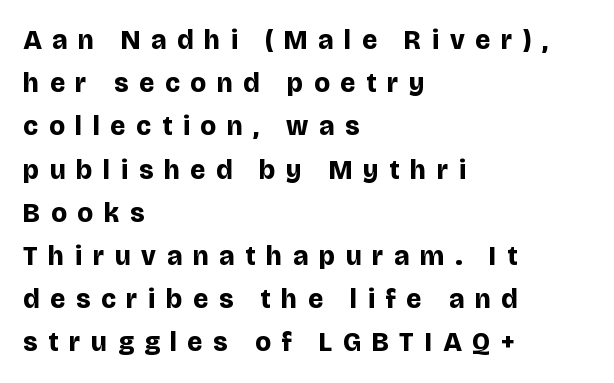
{"italic": "no", "bold": "yes", "underline": "no", "align": "left", "line_spacing": "normal", "line_spacing_ratio": 1.6, "letter_spacing": "wide", "letter_spacing_em": 0.4, "glyph_px": 27}
